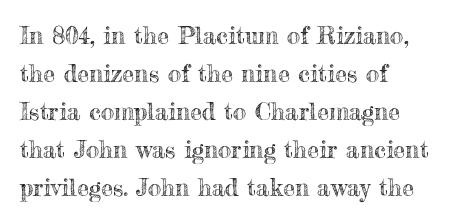
The image shows 24 px text type, upright; set left-aligned, normal line spacing (1.58x), normal letter spacing, not underlined.
